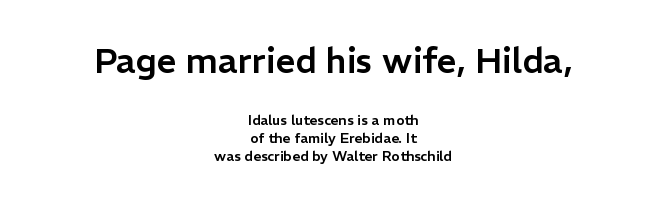
{"serif": "no", "italic": "no", "width": "normal", "stroke_contrast": "low", "x_height": "medium", "monospaced": "no", "underline": "no", "align": "center", "line_spacing": "normal", "line_spacing_ratio": 1.28, "letter_spacing": "normal", "letter_spacing_em": 0.0, "larger_block": "first", "size_ratio": 2.5, "glyph_px": 35}
